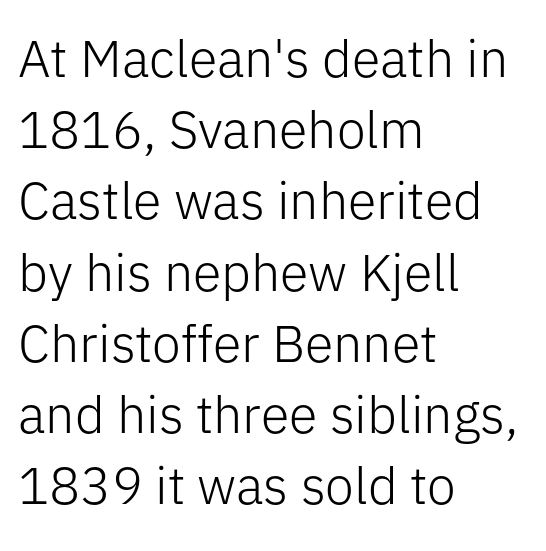
{"serif": "no", "italic": "no", "bold": "no", "weight": "light", "width": "normal", "stroke_contrast": "low", "x_height": "medium", "monospaced": "no", "underline": "no", "align": "left", "line_spacing": "normal", "line_spacing_ratio": 1.37, "letter_spacing": "normal", "letter_spacing_em": 0.0, "glyph_px": 52}
